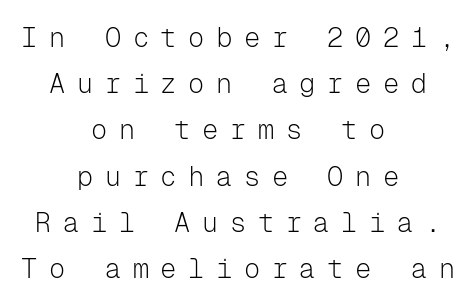
The line texture is sparse and dotted thanks to wide tracking. Every row of glyphs is offset so its center matches the block's center. Honestly, there is no underline to notice here at all. The font is comparable to plain body text, perhaps lighter. The letters stand straight up with perfectly vertical stems.
